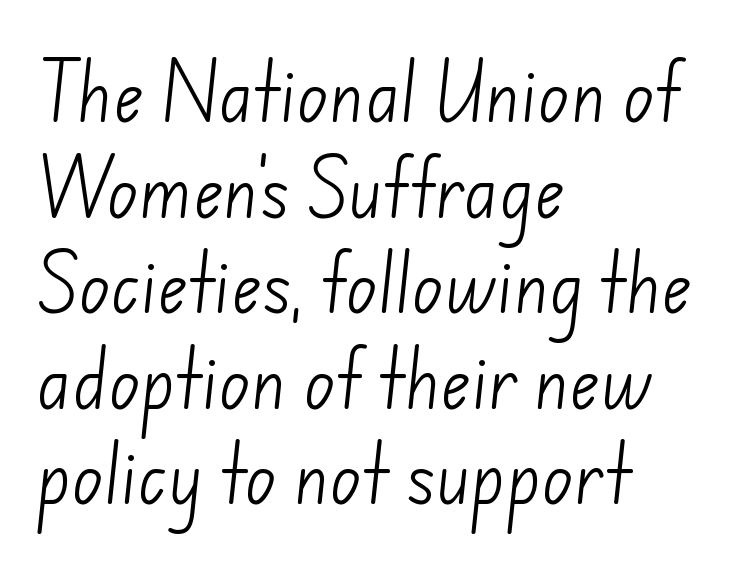
Q: Is the text bold? A: No.
Q: Is the typeface a serif or a sans-serif typeface? A: Sans-serif.
Q: Is the text underlined? A: No.
Q: How is the paragraph aligned? A: Left-aligned.
Q: Is the spacing between letters normal or unusually wide? A: Normal.
Q: Is the spacing between lines tight, normal or loose? A: Normal.
Q: Width (condensed, normal, or wide)? A: Normal.
Q: Stroke contrast? A: Low.
Q: x-height? A: Small.
Q: Monospaced? A: No.
